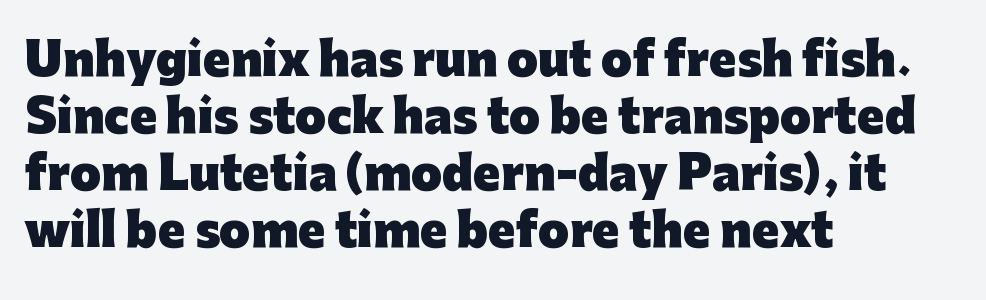
Q: Is the text bold? A: Yes.
Q: Is the text italic (slanted)? A: No, it is upright.
Q: Is the typeface a serif or a sans-serif typeface? A: Sans-serif.
Q: Is the text underlined? A: No.
Q: How is the paragraph aligned? A: Left-aligned.
Q: Is the spacing between letters normal or unusually wide? A: Normal.
Q: Is the spacing between lines tight, normal or loose? A: Normal.
Q: Width (condensed, normal, or wide)? A: Normal.
Q: Stroke contrast? A: Low.
Q: x-height? A: Medium.
Q: Monospaced? A: No.
